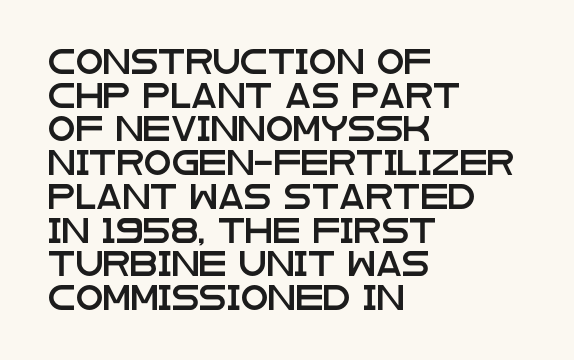
The image shows 25 px text type, upright; set left-aligned, normal line spacing (1.35x), normal letter spacing, not underlined.
